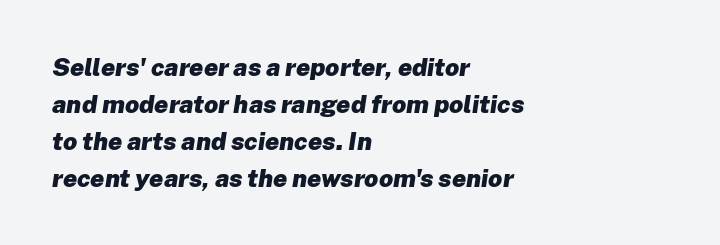
{"italic": "yes", "lean": "right", "slant_degrees": 8, "bold": "yes", "underline": "no", "align": "left", "line_spacing": "normal", "line_spacing_ratio": 1.48, "letter_spacing": "normal", "letter_spacing_em": 0.0, "glyph_px": 25}
